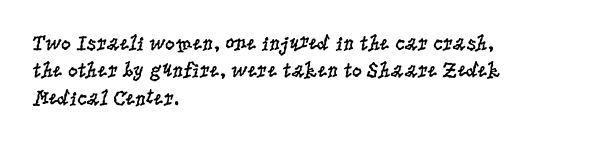
Counters stay open thanks to moderate or lighter strokes. All the whitespace from short lines collects on the right. Normally led — the rows are evenly, conventionally spaced. The glyphs are unaccompanied by any horizontal stroke below them.
